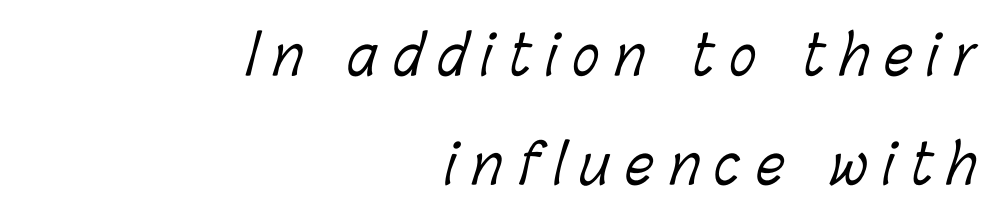
{"bold": "no", "weight": "light", "width": "condensed", "stroke_contrast": "low", "x_height": "medium", "monospaced": "no", "underline": "no", "align": "right", "line_spacing": "loose", "line_spacing_ratio": 1.98, "letter_spacing": "wide", "letter_spacing_em": 0.29, "glyph_px": 55}
